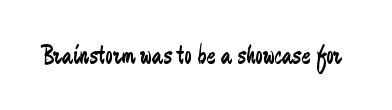
Q: Is the text bold? A: No.
Q: Is the text italic (slanted)? A: Yes.
Q: Is the text underlined? A: No.
Q: Is the spacing between letters normal or unusually wide? A: Normal.
